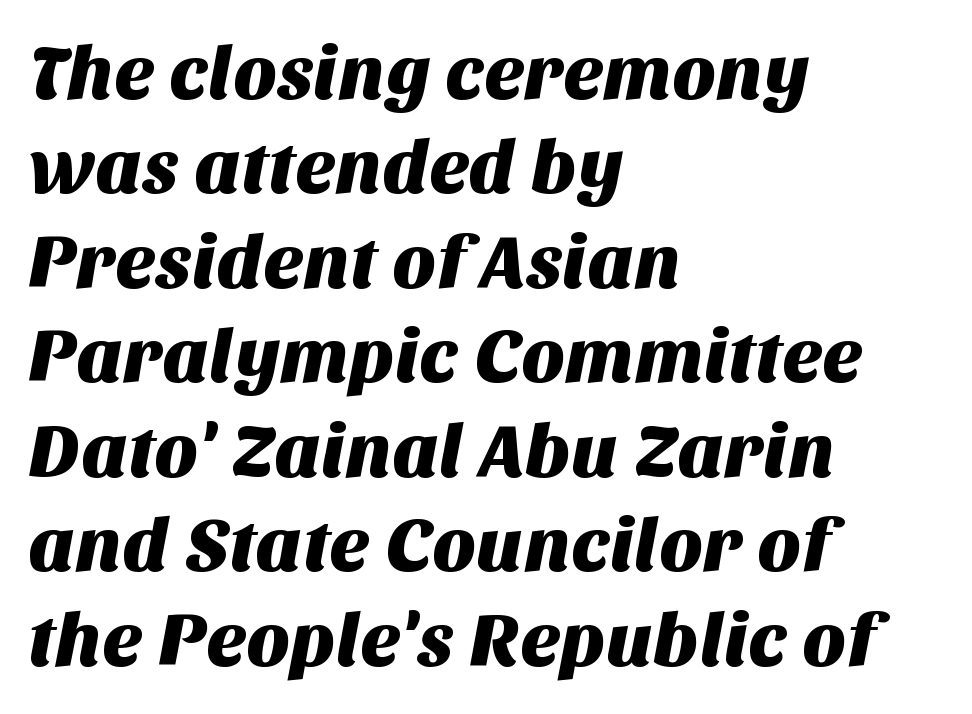
{"serif": "no", "width": "normal", "stroke_contrast": "medium", "x_height": "large", "monospaced": "no", "underline": "no", "align": "left", "line_spacing": "normal", "line_spacing_ratio": 1.26, "letter_spacing": "normal", "letter_spacing_em": 0.0, "glyph_px": 75}
